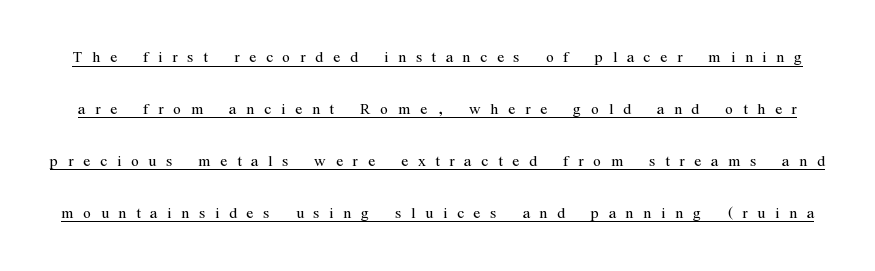
The image shows 21 px text type, upright; set loose line spacing (2.47x), unusually wide letter spacing (+0.46 em), underlined.
